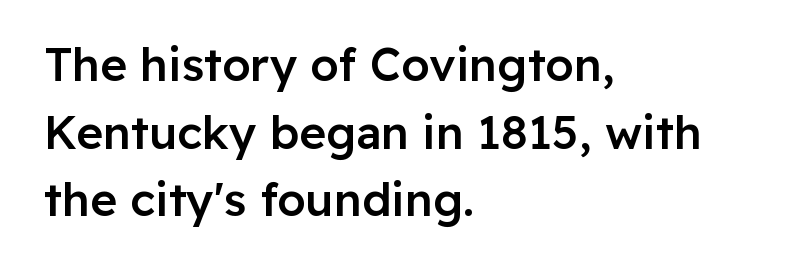
Spacing verdict: proportional, widths tailored to each character. Quick note: not italic, upright. Does the copy run flush right? No — it runs flush left. The characters display no serif detailing; their extremities are plain. Letters rest on an invisible, unmarked baseline. Firm but not heavy-handed strokes: this text is semibold.
